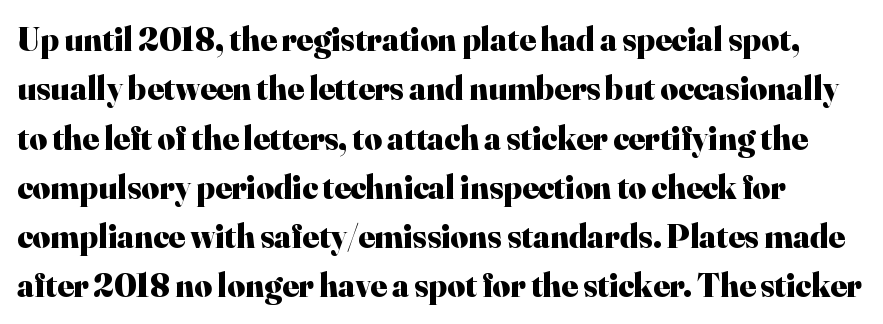
The leading is moderate, giving the passage an even texture. Ascenders rise straight up at ninety degrees. The letters sit at their default tracking, neither squeezed nor spread. The face used here has the dense, thick strokes of a bold. You can tell from the footed stems that serif type was used.
